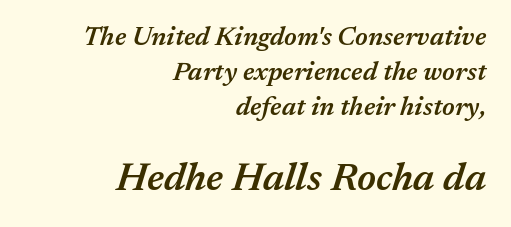
Q: Is the text bold? A: Semi-bold.
Q: Is the text italic (slanted)? A: Yes, it leans right by about 17 degrees.
Q: Is the text underlined? A: No.
Q: How is the paragraph aligned? A: Right-aligned.
Q: Is the spacing between letters normal or unusually wide? A: Normal.
Q: Is the spacing between lines tight, normal or loose? A: Normal.
Q: Which block of text is set in a larger size, the first (top) or the second (bottom)? A: The second (bottom) one.
Q: Width (condensed, normal, or wide)? A: Normal.
Q: Stroke contrast? A: Medium.
Q: x-height? A: Medium.
Q: Monospaced? A: No.
